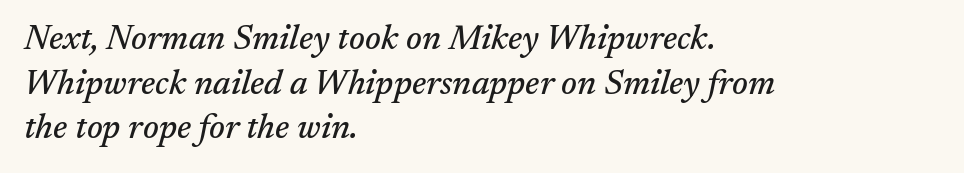
Q: Is the text italic (slanted)? A: Yes, it leans right by about 17 degrees.
Q: Is the typeface a serif or a sans-serif typeface? A: Serif.
Q: Is the text underlined? A: No.
Q: How is the paragraph aligned? A: Left-aligned.
Q: Is the spacing between letters normal or unusually wide? A: Normal.
Q: Is the spacing between lines tight, normal or loose? A: Normal.
Q: Width (condensed, normal, or wide)? A: Normal.
Q: Stroke contrast? A: Medium.
Q: x-height? A: Medium.
Q: Monospaced? A: No.
